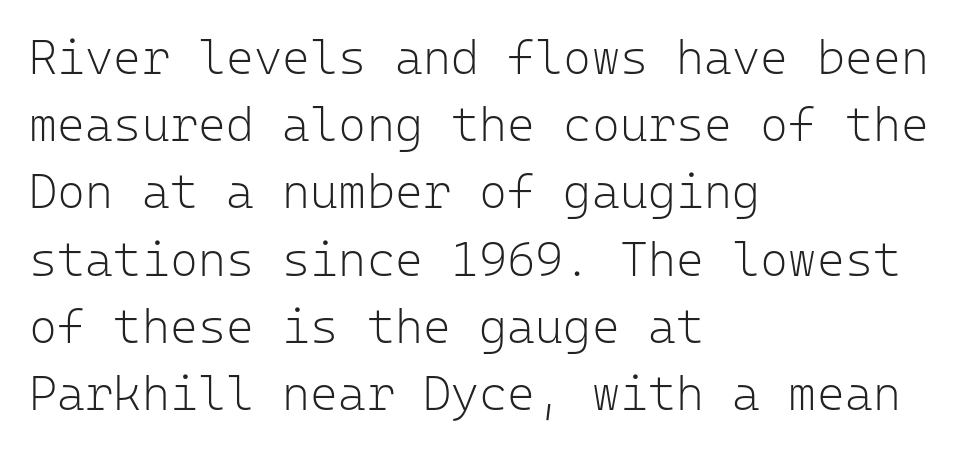
The characters are drawn with everyday or finer stroke widths. Does the lettering tilt? It doesn't — this is upright. These lines are rendered in a fixed-pitch font. The text was rendered using a sans face with plain stroke endings. Just letters on the line, the space beneath them empty. Line spacing here is normal.
